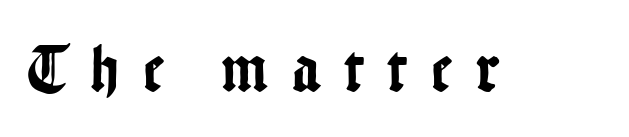
Compared with typical body copy, the letter spacing here is much looser. Looks like regular typesetting: each glyph gets only the width it needs. Serifs: no, the terminals of the letterforms are clean. The string is rendered with underlining switched off. The specimen reads as upright at a glance.
